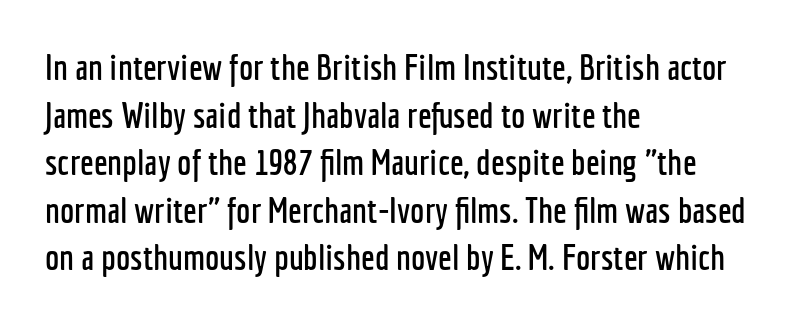
Q: Is the text italic (slanted)? A: No, it is upright.
Q: Is the typeface a serif or a sans-serif typeface? A: Sans-serif.
Q: Is the text underlined? A: No.
Q: How is the paragraph aligned? A: Left-aligned.
Q: Is the spacing between letters normal or unusually wide? A: Normal.
Q: Is the spacing between lines tight, normal or loose? A: Normal.
Q: Width (condensed, normal, or wide)? A: Condensed.
Q: Stroke contrast? A: Low.
Q: x-height? A: Medium.
Q: Monospaced? A: No.
